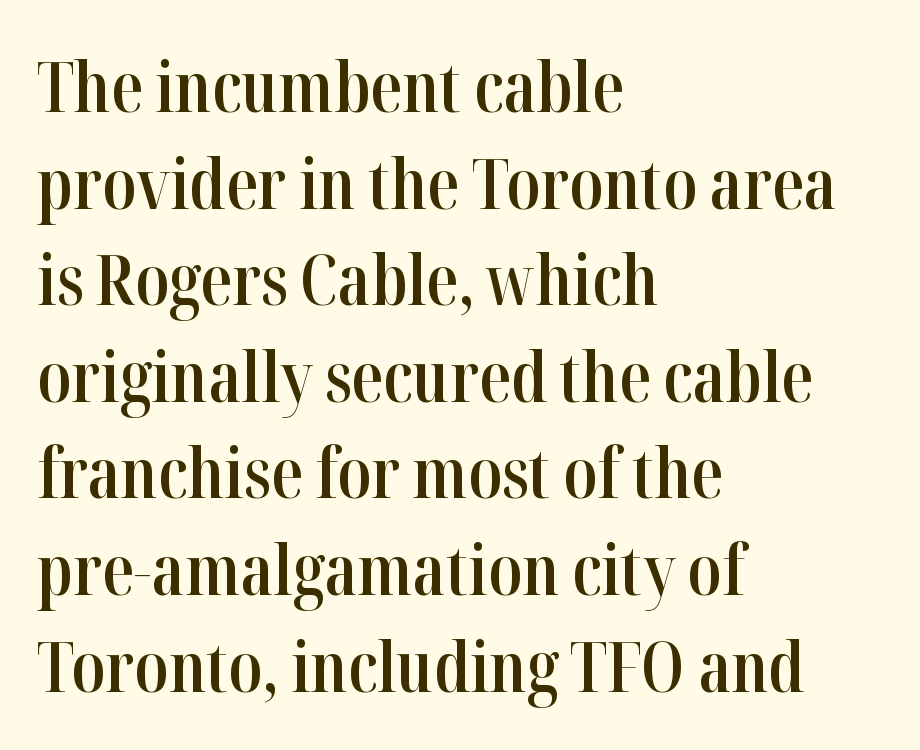
Old-style or modern, the face here clearly has serifs. Notice the strokes are somewhat thickened but not fully heavy: this is a semibold. Characters follow at the spacing the type designer built in. The space directly below the letters is spotless. Notice how the stems are strictly vertical — no italics here.
